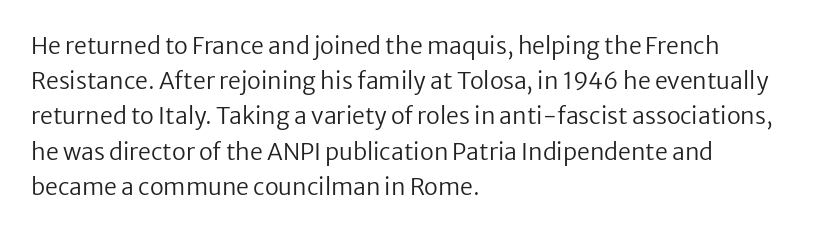
A typesetter would call this leading conventional body-copy spacing. Casual observation: everything's shoved over to the left. Counters stay open thanks to moderate or lighter strokes. The lettering stays uniformly vertical, giving the passage a roman look. No extra tracking has been applied to these lines. The gap between lines stays unmarked.
